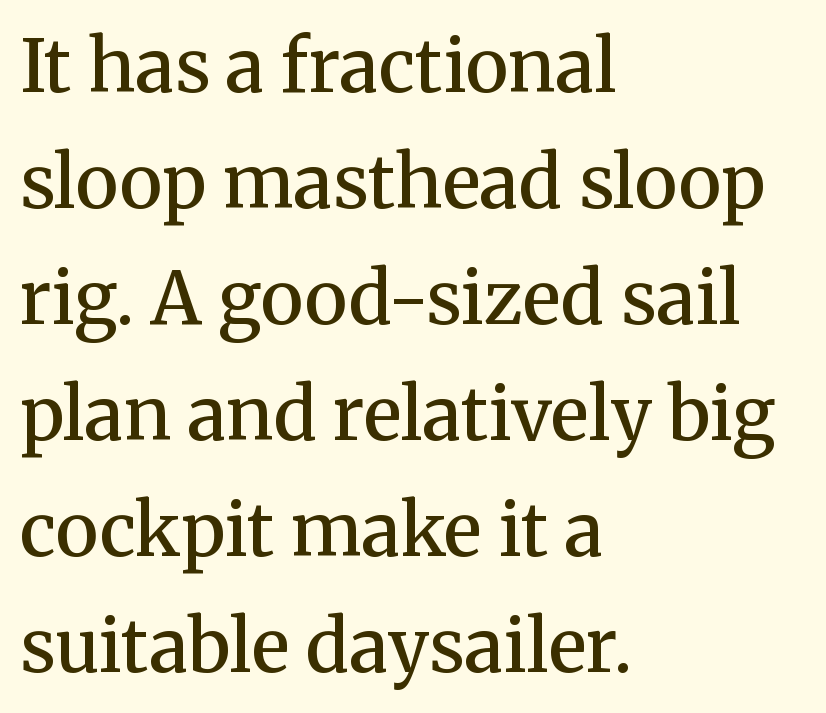
The image shows 73 px semibold serif type, upright; set left-aligned, normal line spacing (1.59x), normal letter spacing, not underlined; medium stroke contrast and a medium x-height.
